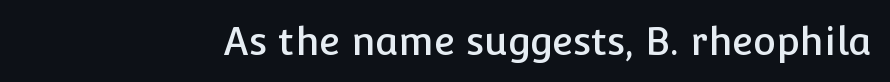
{"serif": "no", "italic": "no", "width": "normal", "stroke_contrast": "low", "x_height": "medium", "monospaced": "no", "underline": "no", "letter_spacing": "normal", "letter_spacing_em": 0.0, "glyph_px": 39}
